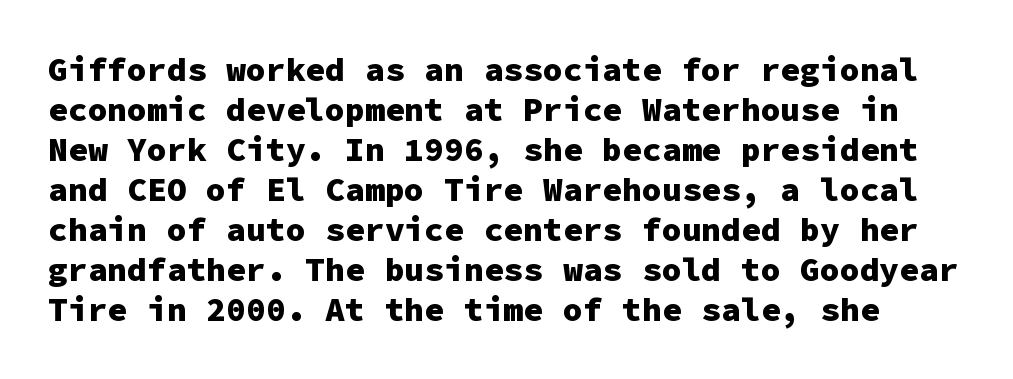
It's the straight-up-and-down kind of type. The strokes are fattened all the way to bold. Type without underlining. Every character here occupies the same horizontal width, giving the sample a typewriter-like rhythm.
